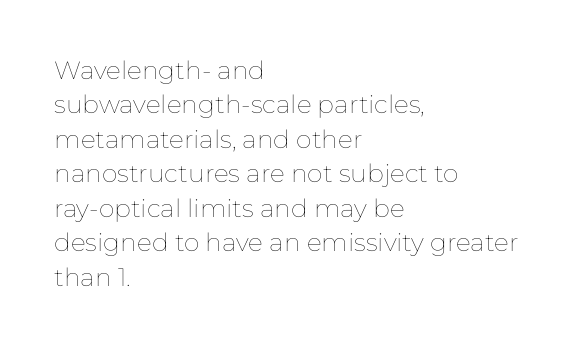
Spacing between characters is what you'd get straight out of the box. The passage shown is not underscored anywhere. The lines in this sample share a left origin and differ only in where they stop. The lines sit at an ordinary, default distance from one another. Is the type heavy? It reads as light-to-regular instead.
